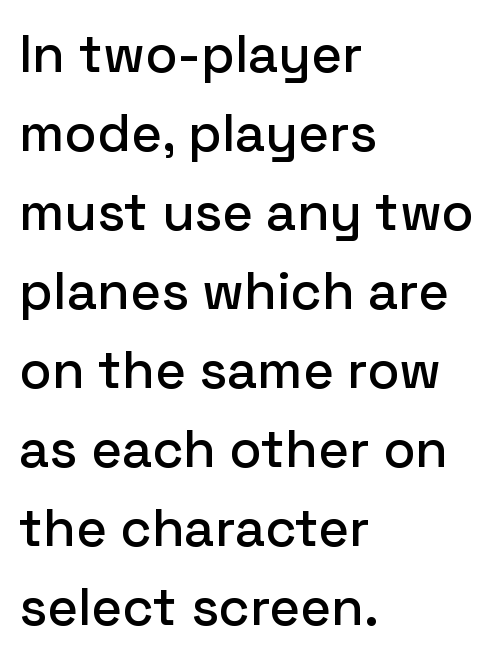
{"serif": "no", "italic": "no", "width": "normal", "stroke_contrast": "low", "x_height": "medium", "monospaced": "no", "underline": "no", "align": "left", "line_spacing": "normal", "line_spacing_ratio": 1.49, "letter_spacing": "normal", "letter_spacing_em": 0.0, "glyph_px": 53}
